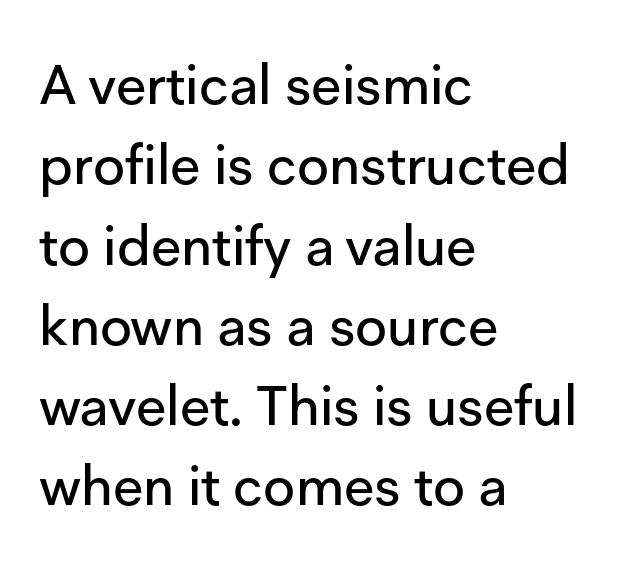
The image shows 55 px sans-serif type, upright; set left-aligned, normal line spacing (1.46x), normal letter spacing, not underlined; low stroke contrast and a medium x-height.
